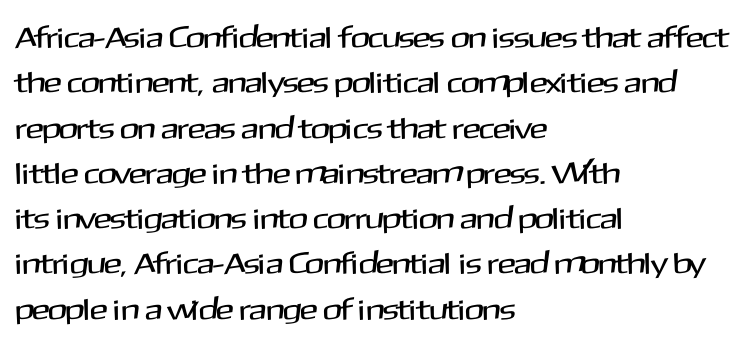
Q: Is the text italic (slanted)? A: No, it is upright.
Q: Is the typeface a serif or a sans-serif typeface? A: Sans-serif.
Q: Is the text underlined? A: No.
Q: How is the paragraph aligned? A: Left-aligned.
Q: Is the spacing between letters normal or unusually wide? A: Normal.
Q: Is the spacing between lines tight, normal or loose? A: Normal.
Q: Width (condensed, normal, or wide)? A: Normal.
Q: Stroke contrast? A: Medium.
Q: x-height? A: Medium.
Q: Monospaced? A: No.
